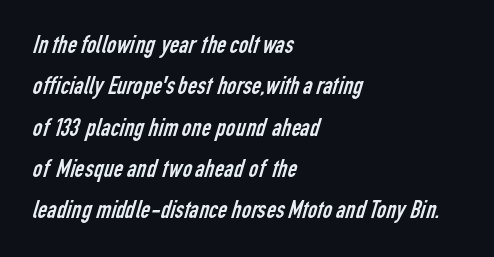
The cut favours lightness, reaching ordinary text weight at its darkest. One-word summary of the alignment: left. One glance says typical: line gaps are just what's usual. No word sits above an underline. The type is set solid horizontally, with unmodified tracking.
